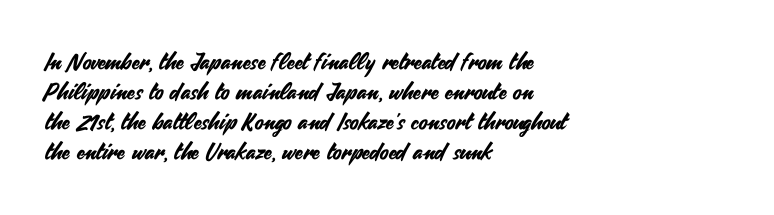
The image shows 23 px text type; set left-aligned, normal line spacing (1.3x), normal letter spacing, not underlined.
